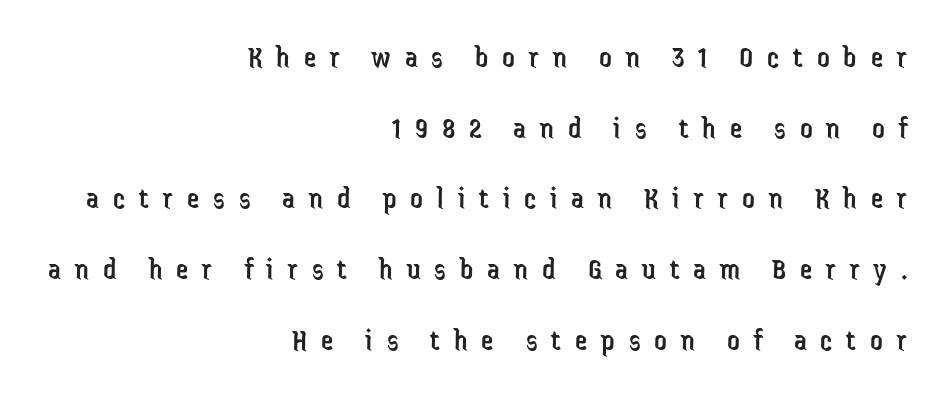
Does the type have serifs? No, each stem ends abruptly. Varying glyph widths throughout — classic text-font behaviour. Look at the tracking — it's clearly loosened, letters drifting apart. No extra ink here — the face is not bold.
